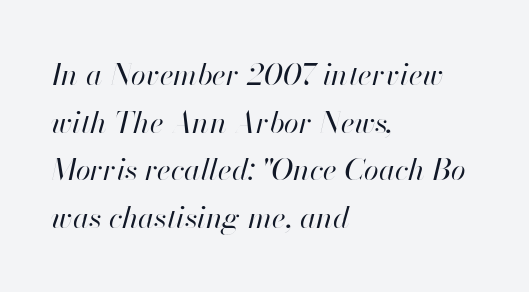
These lines were composed using italics. The passage shown has conventional tracking throughout. The string is rendered with underlining switched off. This sample has the flowing, uneven cadence of proportional lettering.
